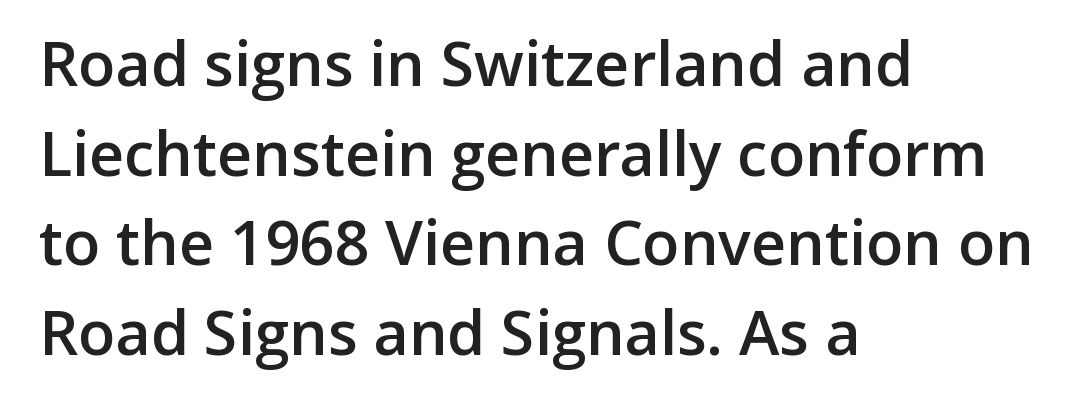
{"serif": "no", "italic": "no", "bold": "semi", "weight": "semibold", "width": "normal", "stroke_contrast": "low", "x_height": "medium", "monospaced": "no", "underline": "no", "align": "left", "line_spacing": "normal", "line_spacing_ratio": 1.47, "letter_spacing": "normal", "letter_spacing_em": 0.0, "glyph_px": 61}
